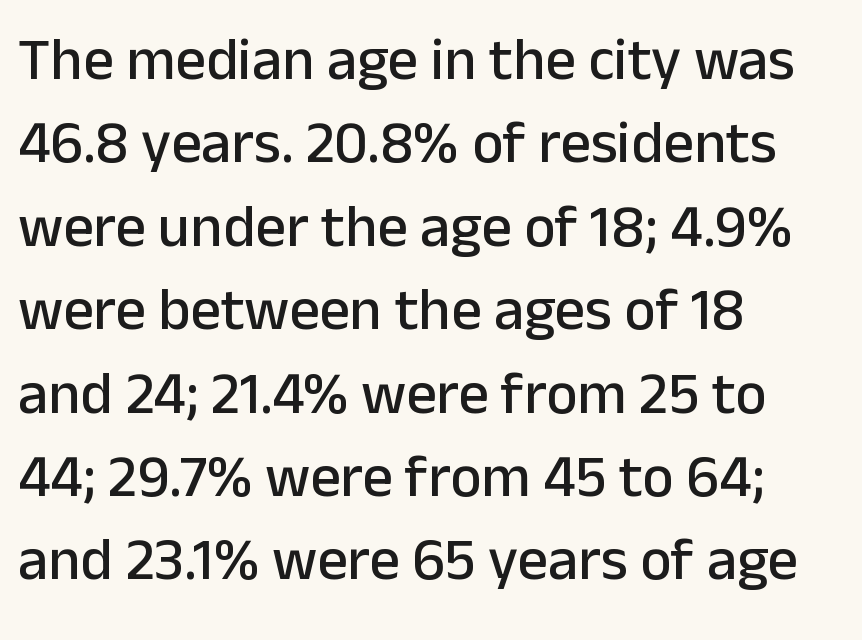
Q: Is the text italic (slanted)? A: No, it is upright.
Q: Is the typeface a serif or a sans-serif typeface? A: Sans-serif.
Q: Is the text underlined? A: No.
Q: How is the paragraph aligned? A: Left-aligned.
Q: Is the spacing between letters normal or unusually wide? A: Normal.
Q: Is the spacing between lines tight, normal or loose? A: Normal.
Q: Width (condensed, normal, or wide)? A: Normal.
Q: Stroke contrast? A: Low.
Q: x-height? A: Medium.
Q: Monospaced? A: No.
